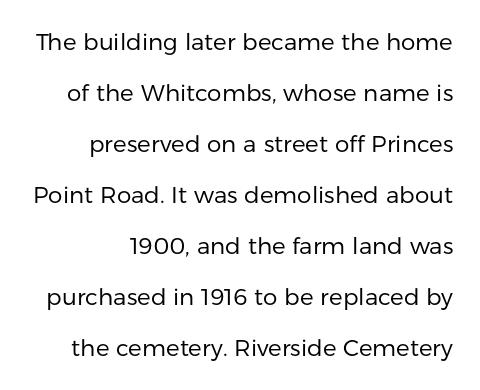
Q: Is the text bold? A: No.
Q: Is the text italic (slanted)? A: No, it is upright.
Q: Is the text underlined? A: No.
Q: Is the spacing between letters normal or unusually wide? A: Normal.
Q: Is the spacing between lines tight, normal or loose? A: Loose.
